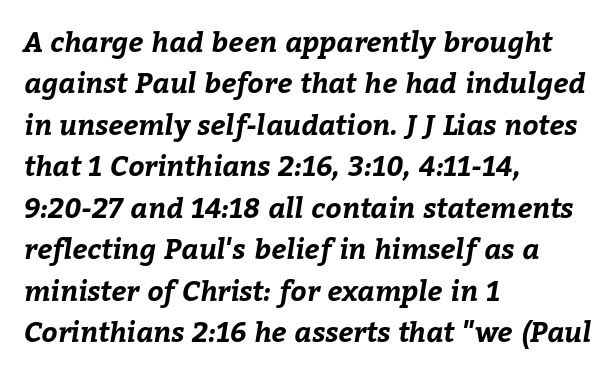
In CSS terms this would be text-align: left. Between one letter and the next there's only the usual sliver of space. Compared with typical paragraphs, the rows here are spaced about the same. Do the characters align in a grid? No, the font is proportional. Every letter is thick-stroked: bold, no question. Underline: absent.
